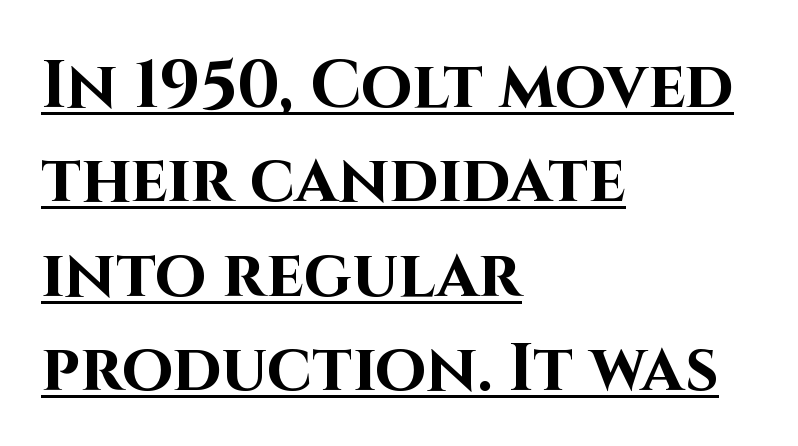
Q: Is the text bold? A: Yes.
Q: Is the text italic (slanted)? A: No, it is upright.
Q: Is the typeface a serif or a sans-serif typeface? A: Sans-serif.
Q: Is the text underlined? A: Yes.
Q: How is the paragraph aligned? A: Left-aligned.
Q: Is the spacing between letters normal or unusually wide? A: Normal.
Q: Is the spacing between lines tight, normal or loose? A: Normal.
Q: Width (condensed, normal, or wide)? A: Normal.
Q: Stroke contrast? A: High.
Q: x-height? A: Large.
Q: Monospaced? A: No.
